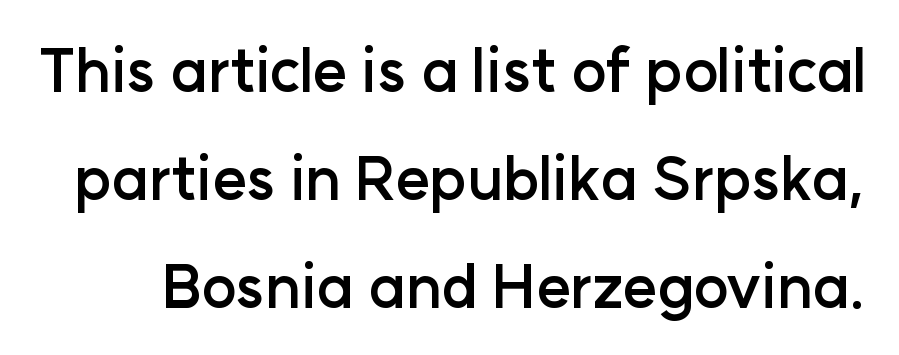
Q: Is the text bold? A: Yes.
Q: Is the text italic (slanted)? A: No, it is upright.
Q: Is the typeface a serif or a sans-serif typeface? A: Sans-serif.
Q: Is the text underlined? A: No.
Q: Is the spacing between letters normal or unusually wide? A: Normal.
Q: Width (condensed, normal, or wide)? A: Normal.
Q: Stroke contrast? A: Low.
Q: x-height? A: Medium.
Q: Monospaced? A: No.
